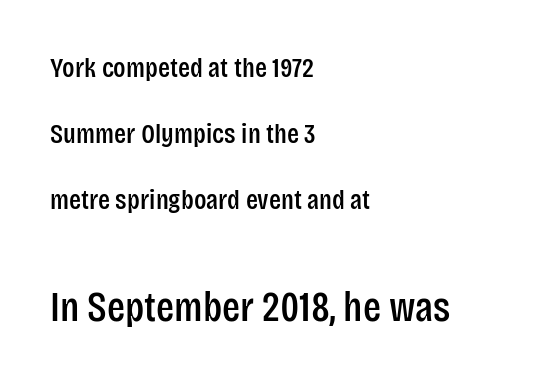
The image shows 42 px condensed sans-serif type, upright; set left-aligned, loose line spacing (2.35x), normal letter spacing, not underlined; the second (bottom) block is 1.5x larger; low stroke contrast and a large x-height.
